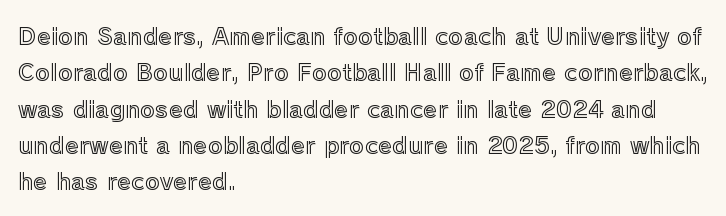
{"italic": "no", "underline": "no", "align": "left", "line_spacing": "normal", "line_spacing_ratio": 1.58, "letter_spacing": "normal", "letter_spacing_em": 0.0, "glyph_px": 23}
